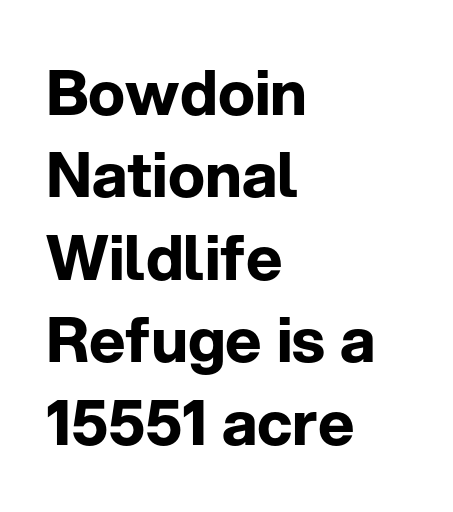
{"serif": "no", "italic": "no", "bold": "yes", "weight": "bold", "width": "normal", "stroke_contrast": "low", "x_height": "medium", "monospaced": "no", "underline": "no", "align": "left", "line_spacing": "normal", "line_spacing_ratio": 1.33, "letter_spacing": "normal", "letter_spacing_em": 0.0, "glyph_px": 62}
